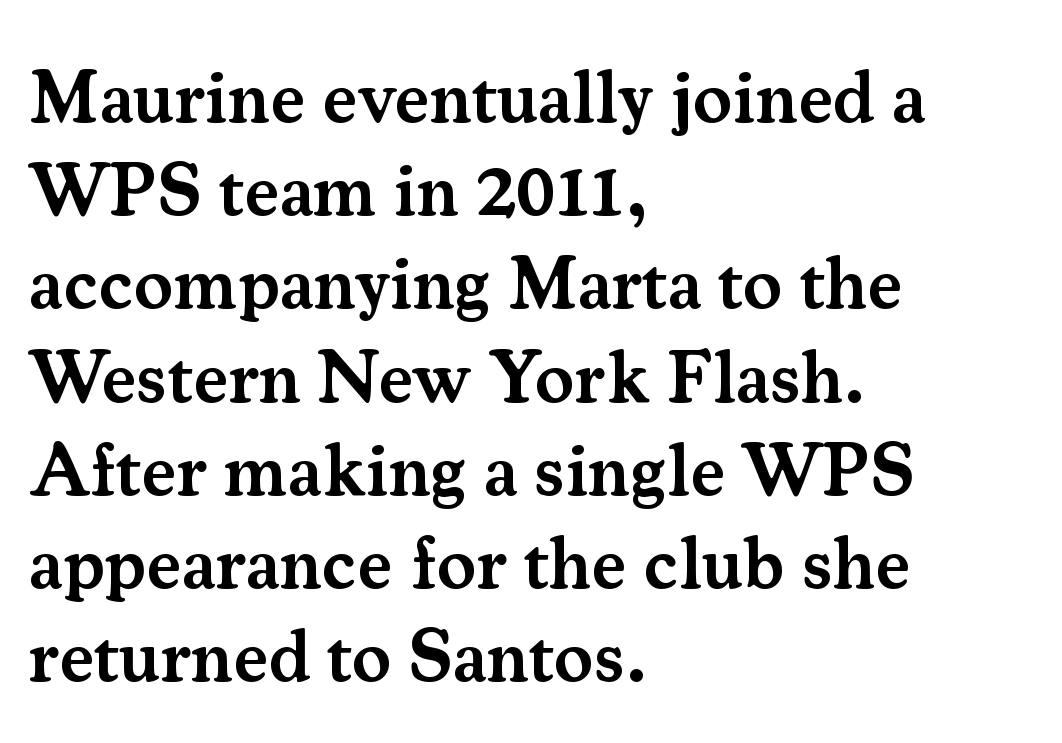
Varying glyph widths throughout — classic text-font behaviour. Horizontally, the lines are justified to the leading edge only. Posture: straight, roman, zero tilt. Every letter is mildly thick-stroked: semibold rather than bold.
